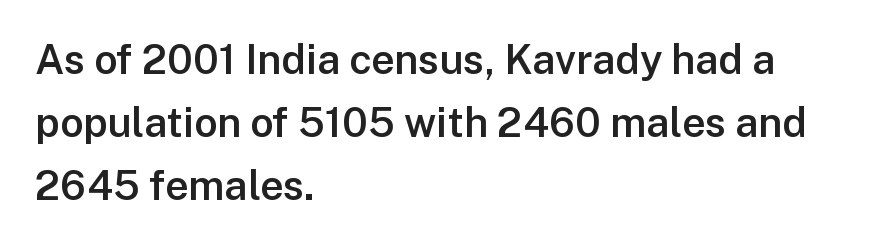
Q: Is the text bold? A: Semi-bold.
Q: Is the text italic (slanted)? A: No, it is upright.
Q: Is the typeface a serif or a sans-serif typeface? A: Sans-serif.
Q: Is the text underlined? A: No.
Q: How is the paragraph aligned? A: Left-aligned.
Q: Is the spacing between letters normal or unusually wide? A: Normal.
Q: Is the spacing between lines tight, normal or loose? A: Normal.
Q: Width (condensed, normal, or wide)? A: Normal.
Q: Stroke contrast? A: Low.
Q: x-height? A: Medium.
Q: Monospaced? A: No.
